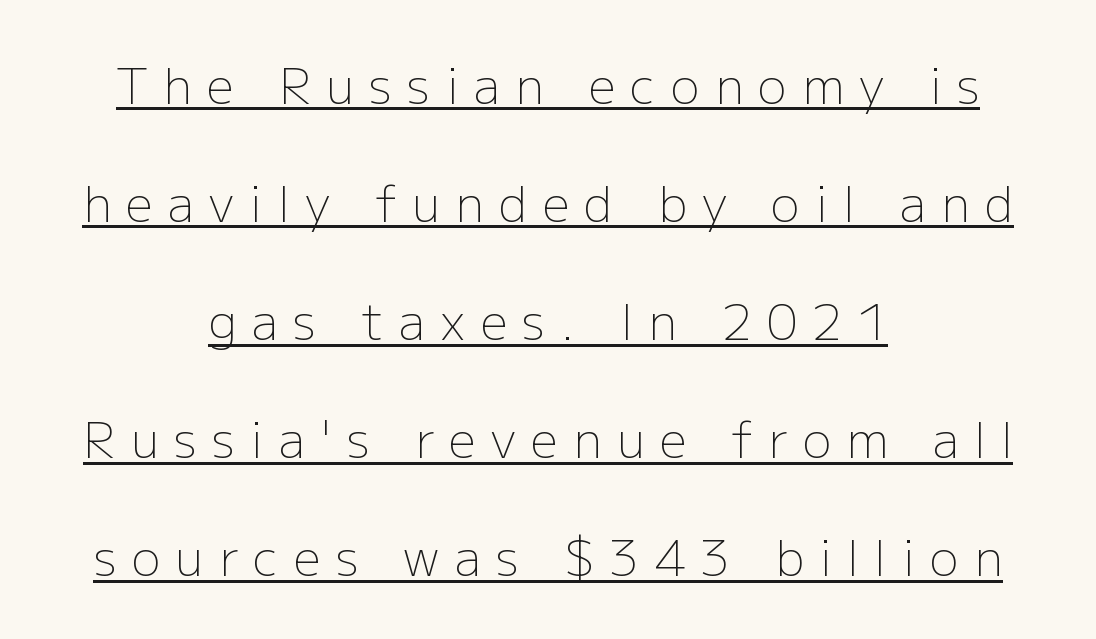
The image shows 48 px light sans-serif type, upright; set centered, loose line spacing (2.46x), unusually wide letter spacing (+0.32 em), underlined; low stroke contrast and a medium x-height.
